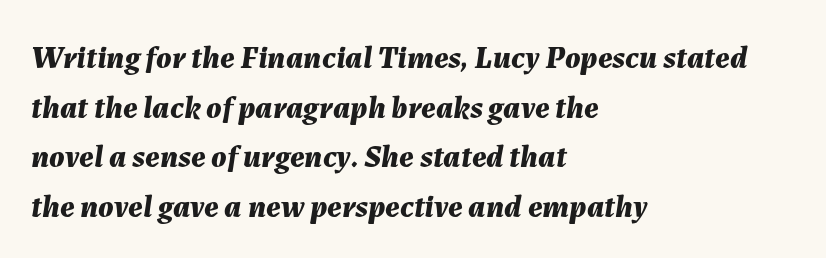
{"italic": "yes", "lean": "right", "slant_degrees": 7, "bold": "yes", "weight": "bold", "width": "normal", "stroke_contrast": "medium", "x_height": "medium", "monospaced": "no", "underline": "no", "align": "left", "line_spacing": "normal", "line_spacing_ratio": 1.55, "letter_spacing": "normal", "letter_spacing_em": 0.0, "glyph_px": 32}
